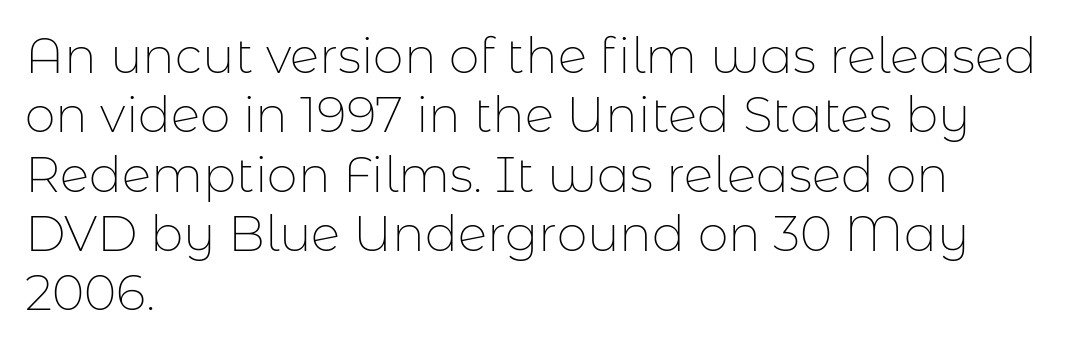
{"serif": "no", "italic": "no", "bold": "no", "weight": "thin", "width": "normal", "stroke_contrast": "low", "x_height": "medium", "monospaced": "no", "underline": "no", "align": "left", "line_spacing_ratio": 1.21, "letter_spacing": "normal", "letter_spacing_em": 0.0, "glyph_px": 49}
